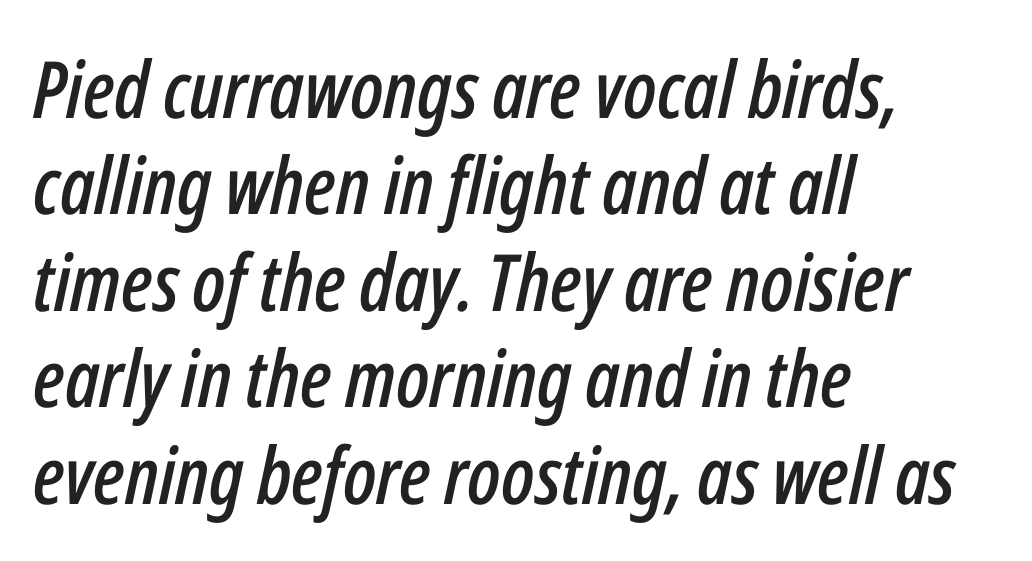
Think of a printed novel: that variable character pitch is what you see here. The lettering tilts uniformly, giving the passage an italic look. Characters follow at the spacing the type designer built in. Does the copy run flush right? No — it runs flush left. This rendering features lettering with no underline.
